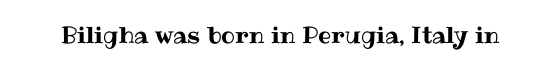
{"italic": "no", "underline": "no", "letter_spacing": "normal", "letter_spacing_em": 0.0, "glyph_px": 23}
